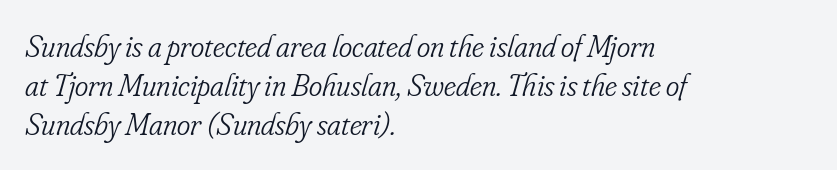
Q: Is the text bold? A: No.
Q: Is the text italic (slanted)? A: Yes, it leans right by about 16 degrees.
Q: Is the typeface a serif or a sans-serif typeface? A: Serif.
Q: Is the text underlined? A: No.
Q: How is the paragraph aligned? A: Left-aligned.
Q: Is the spacing between letters normal or unusually wide? A: Normal.
Q: Width (condensed, normal, or wide)? A: Condensed.
Q: Stroke contrast? A: Low.
Q: x-height? A: Small.
Q: Monospaced? A: No.
